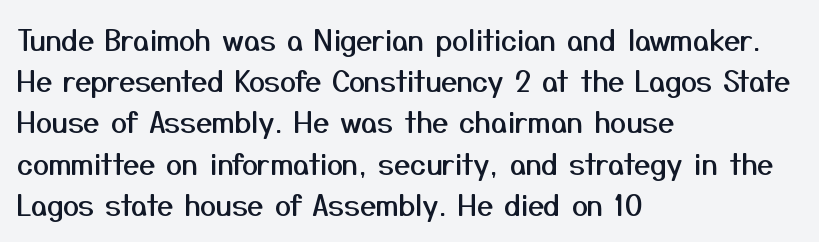
Q: Is the text italic (slanted)? A: No, it is upright.
Q: Is the typeface a serif or a sans-serif typeface? A: Sans-serif.
Q: Is the text underlined? A: No.
Q: How is the paragraph aligned? A: Left-aligned.
Q: Is the spacing between letters normal or unusually wide? A: Normal.
Q: Is the spacing between lines tight, normal or loose? A: Normal.
Q: Width (condensed, normal, or wide)? A: Normal.
Q: Stroke contrast? A: Medium.
Q: x-height? A: Medium.
Q: Monospaced? A: No.
